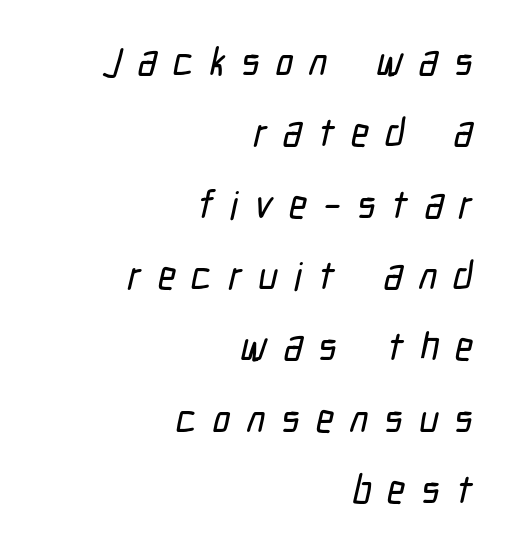
The image shows 39 px condensed sans-serif type; set right-aligned, line spacing 1.83x, unusually wide letter spacing (+0.41 em), not underlined; low stroke contrast and a medium x-height.
